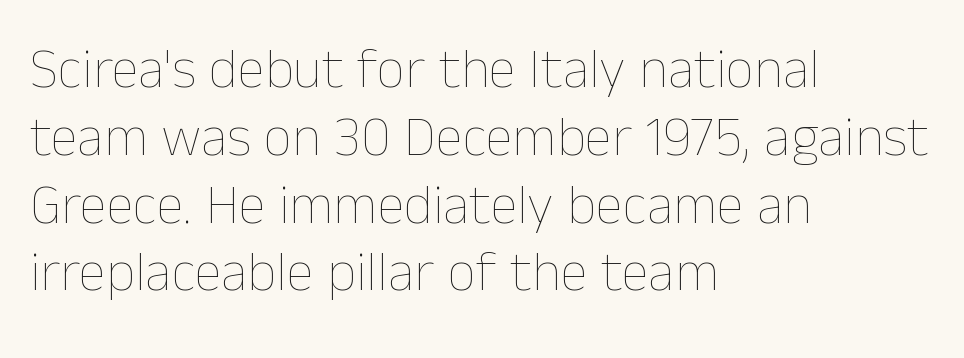
Note the varied advance widths — an 'i' is clearly narrower than an 'm'. Anything drawn beneath the words? Only blank space. The paragraph shown leans on its left margin. This reads as an unemphasized weight, regular at the heaviest. The gaps between neighbouring characters are ordinary and unremarkable.
